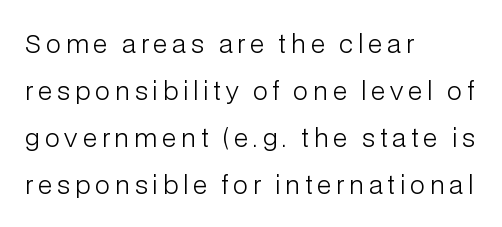
Q: Is the text bold? A: No.
Q: Is the text italic (slanted)? A: No, it is upright.
Q: Is the text underlined? A: No.
Q: How is the paragraph aligned? A: Left-aligned.
Q: Is the spacing between letters normal or unusually wide? A: Unusually wide.
